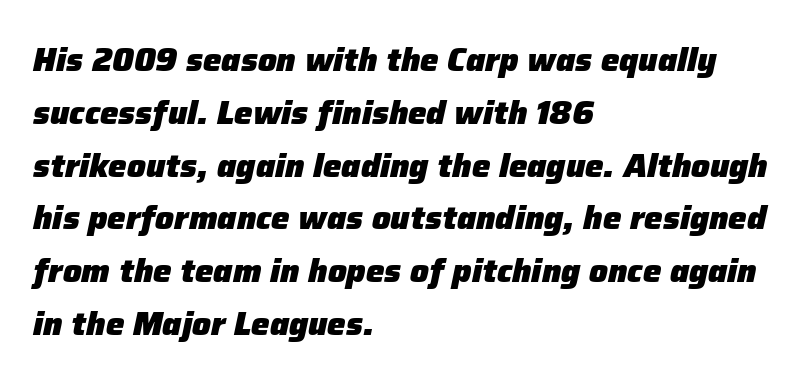
Bare-footed words on every line. These lines are rendered in a variable-pitch font. Style check: oblique. The rag falls on the right side of this text block. The passage shown is emphatically bold.
